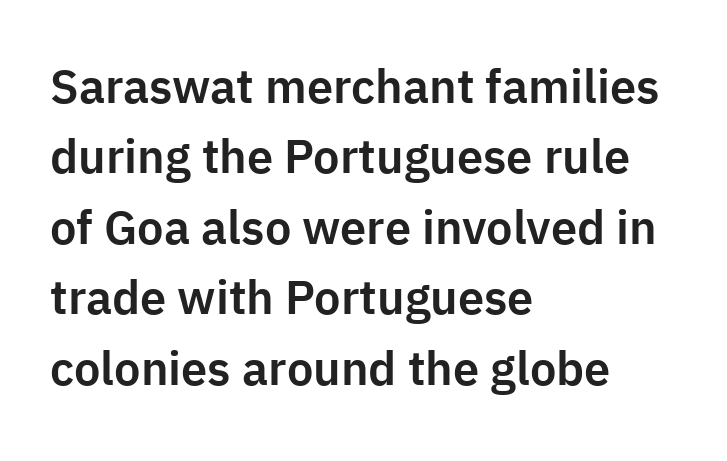
Q: Is the text italic (slanted)? A: No, it is upright.
Q: Is the typeface a serif or a sans-serif typeface? A: Sans-serif.
Q: Is the text underlined? A: No.
Q: How is the paragraph aligned? A: Left-aligned.
Q: Is the spacing between letters normal or unusually wide? A: Normal.
Q: Is the spacing between lines tight, normal or loose? A: Normal.
Q: Width (condensed, normal, or wide)? A: Normal.
Q: Stroke contrast? A: Low.
Q: x-height? A: Medium.
Q: Monospaced? A: No.
